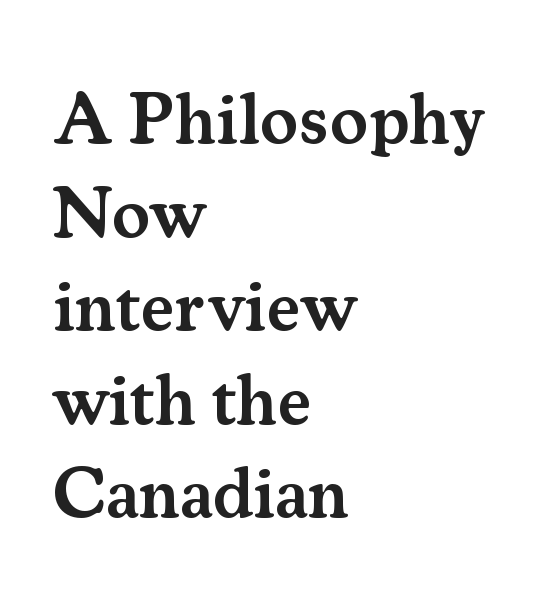
The image shows 72 px semibold serif type, upright; set left-aligned, normal line spacing (1.3x), normal letter spacing, not underlined; medium stroke contrast and a small x-height.
